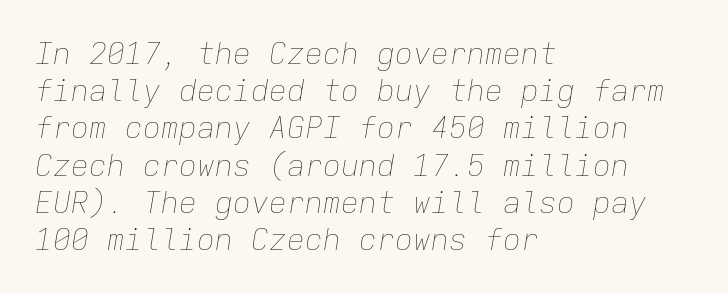
{"italic": "yes", "lean": "right", "slant_degrees": 9, "bold": "no", "weight": "thin", "width": "normal", "stroke_contrast": "low", "x_height": "medium", "monospaced": "yes", "underline": "no", "align": "left", "line_spacing_ratio": 1.24, "letter_spacing": "normal", "letter_spacing_em": 0.0, "glyph_px": 30}
